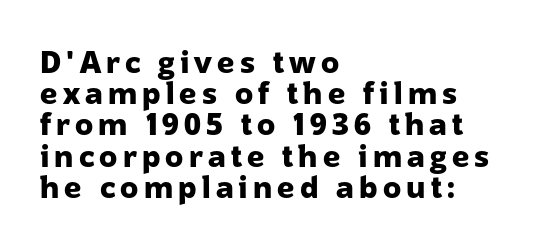
The image shows 30 px heavy sans-serif type, upright; set left-aligned, tight line spacing (1.04x), not underlined; low stroke contrast and a medium x-height.
